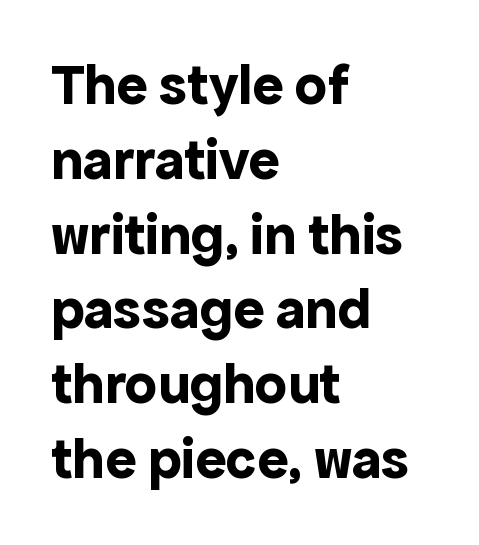
Q: Is the text bold? A: Yes.
Q: Is the text italic (slanted)? A: No, it is upright.
Q: Is the typeface a serif or a sans-serif typeface? A: Sans-serif.
Q: Is the text underlined? A: No.
Q: How is the paragraph aligned? A: Left-aligned.
Q: Is the spacing between letters normal or unusually wide? A: Normal.
Q: Is the spacing between lines tight, normal or loose? A: Normal.
Q: Width (condensed, normal, or wide)? A: Normal.
Q: x-height? A: Medium.
Q: Monospaced? A: No.
